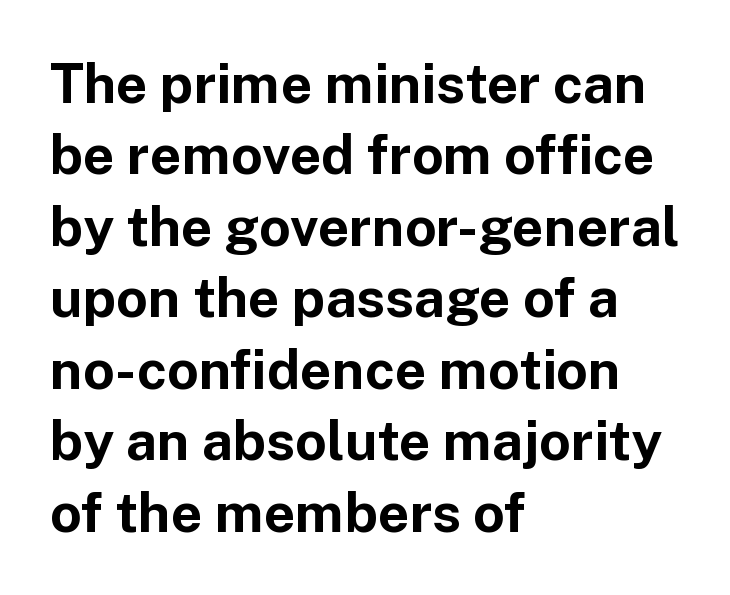
{"serif": "no", "italic": "no", "bold": "yes", "weight": "bold", "width": "normal", "stroke_contrast": "low", "x_height": "medium", "monospaced": "no", "underline": "no", "align": "left", "line_spacing": "normal", "line_spacing_ratio": 1.3, "letter_spacing": "normal", "letter_spacing_em": 0.0, "glyph_px": 55}
